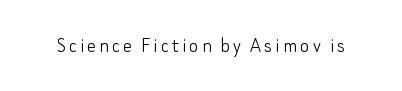
The image shows 22 px text type, upright; set not underlined.
